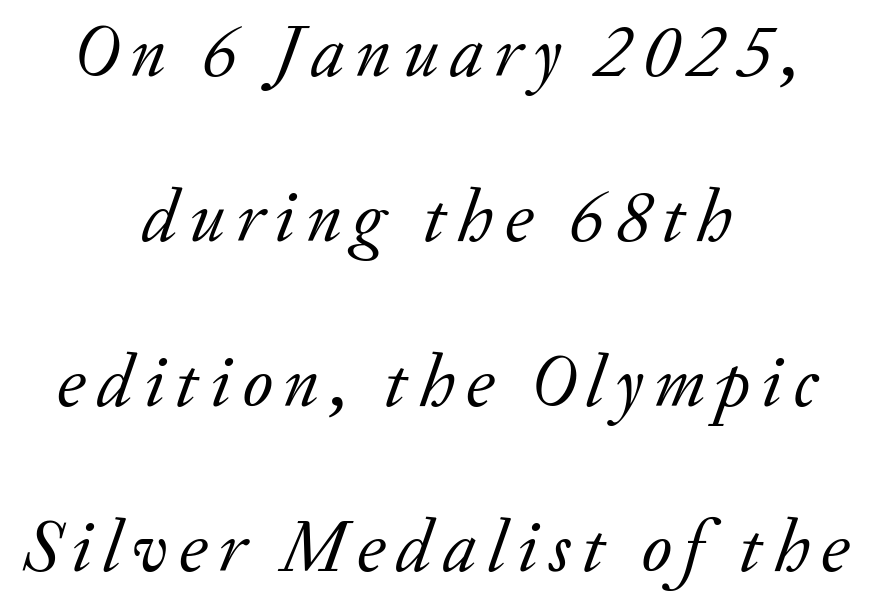
The image shows 74 px regular-weight serif type, italic (leaning right); set centered, loose line spacing (2.23x), not underlined; low stroke contrast and a small x-height.
